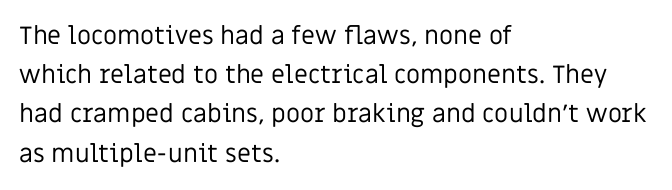
The image shows 25 px text type, upright; set left-aligned, normal line spacing (1.57x), normal letter spacing, not underlined.
